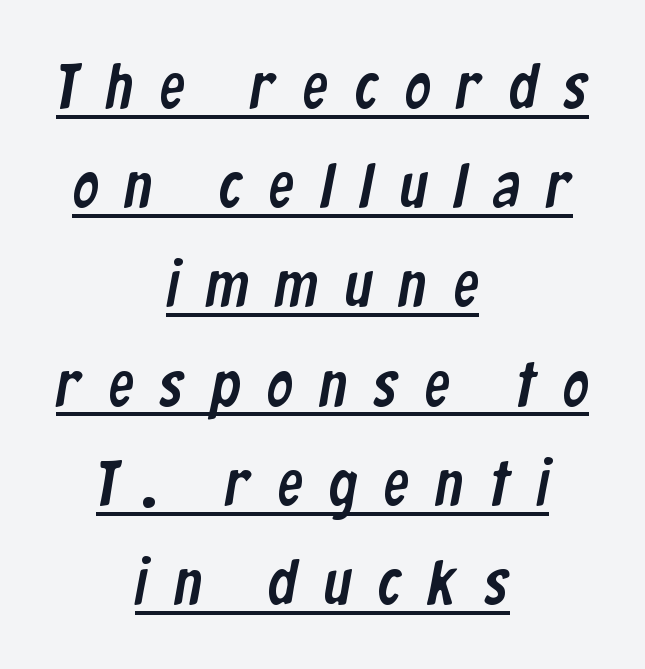
The image shows 64 px condensed sans-serif type; set centered, normal line spacing (1.55x), unusually wide letter spacing (+0.42 em), underlined; low stroke contrast and a medium x-height.
